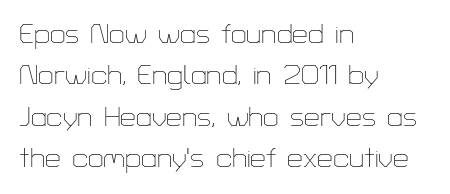
The image shows 28 px thin sans-serif type, upright; set left-aligned, normal line spacing (1.48x), normal letter spacing, not underlined; low stroke contrast and a medium x-height.
